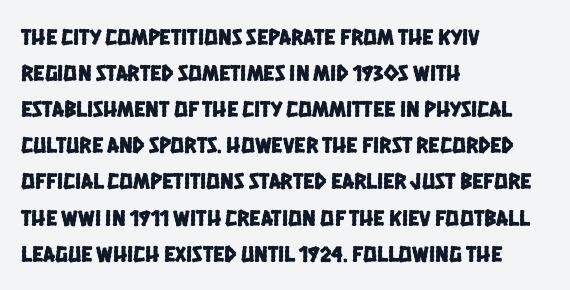
Compared with typical paragraphs, the rows here are spaced about the same. Short note: letters normally spaced. Visually the block forms a straight wall on the left and a jagged coastline on the right. The gap between lines stays unmarked.
